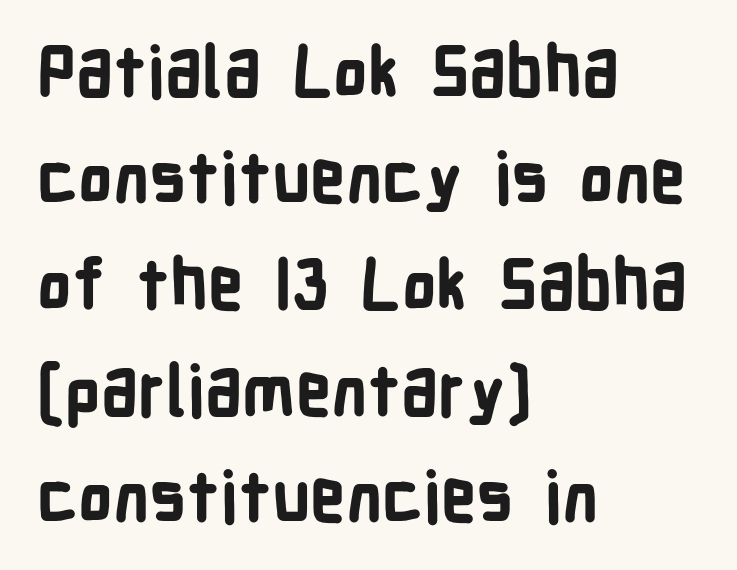
{"serif": "no", "italic": "no", "bold": "yes", "weight": "bold", "width": "condensed", "stroke_contrast": "low", "x_height": "medium", "monospaced": "no", "underline": "no", "align": "left", "line_spacing": "normal", "line_spacing_ratio": 1.54, "letter_spacing": "normal", "letter_spacing_em": 0.0, "glyph_px": 69}
